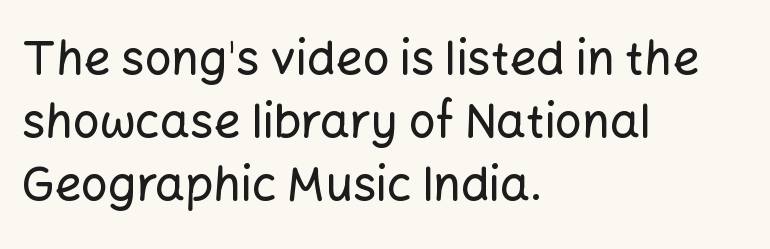
This sample keeps an unexceptional amount of space between lines. Think of a printed novel: that variable character pitch is what you see here. The face used here is rendered with its standard letterfit. Is the block centered? No — it sits flush against the left margin. A bare baseline throughout the passage. Designer's note — italics off, roman on.
